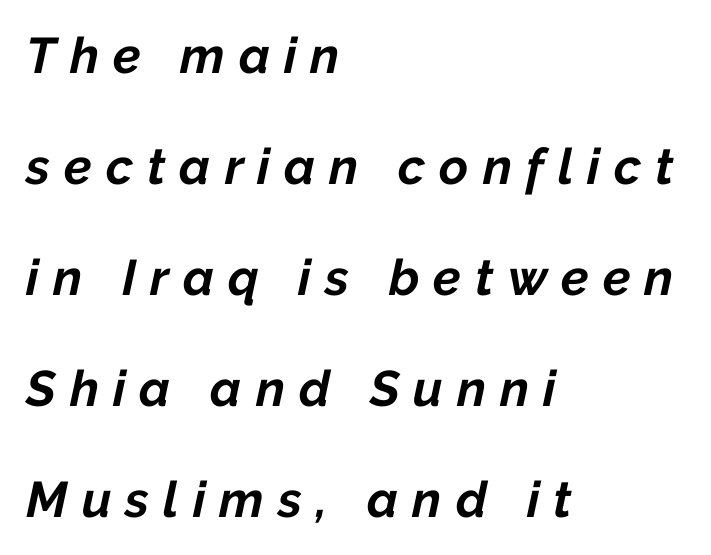
Q: Is the text bold? A: Yes.
Q: Is the text italic (slanted)? A: Yes, it leans right by about 12 degrees.
Q: Is the text underlined? A: No.
Q: How is the paragraph aligned? A: Left-aligned.
Q: Is the spacing between letters normal or unusually wide? A: Unusually wide.
Q: Is the spacing between lines tight, normal or loose? A: Loose.
Q: Width (condensed, normal, or wide)? A: Normal.
Q: Stroke contrast? A: Low.
Q: x-height? A: Medium.
Q: Monospaced? A: No.
